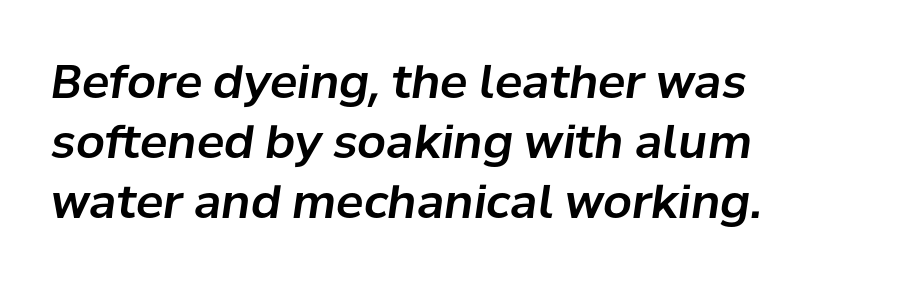
{"italic": "yes", "lean": "right", "slant_degrees": 8, "width": "normal", "stroke_contrast": "low", "x_height": "medium", "monospaced": "no", "underline": "no", "align": "left", "line_spacing": "normal", "line_spacing_ratio": 1.3, "letter_spacing": "normal", "letter_spacing_em": 0.0, "glyph_px": 46}
